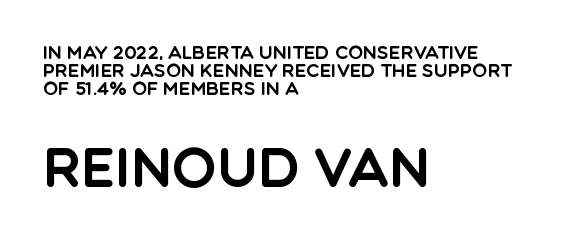
Q: Is the text italic (slanted)? A: No, it is upright.
Q: Is the typeface a serif or a sans-serif typeface? A: Sans-serif.
Q: Is the text underlined? A: No.
Q: How is the paragraph aligned? A: Left-aligned.
Q: Is the spacing between letters normal or unusually wide? A: Normal.
Q: Is the spacing between lines tight, normal or loose? A: Tight.
Q: Which block of text is set in a larger size, the first (top) or the second (bottom)? A: The second (bottom) one.
Q: Width (condensed, normal, or wide)? A: Normal.
Q: x-height? A: Large.
Q: Monospaced? A: No.
